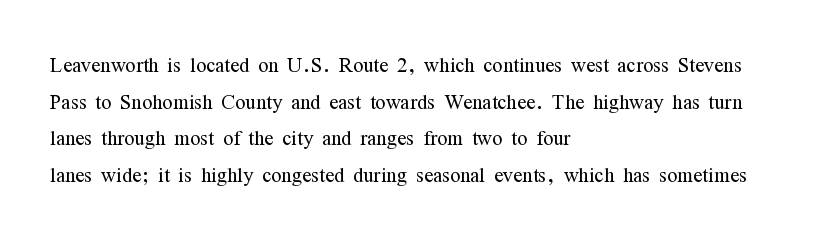
{"italic": "no", "bold": "no", "underline": "no", "align": "left", "line_spacing": "normal", "line_spacing_ratio": 1.36, "letter_spacing": "normal", "letter_spacing_em": 0.0, "glyph_px": 27}
